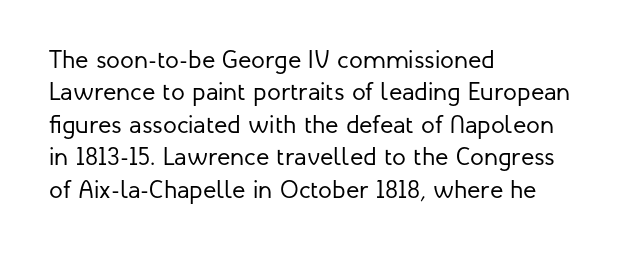
{"italic": "no", "bold": "no", "underline": "no", "align": "left", "line_spacing": "normal", "line_spacing_ratio": 1.3, "letter_spacing": "normal", "letter_spacing_em": 0.0, "glyph_px": 25}
